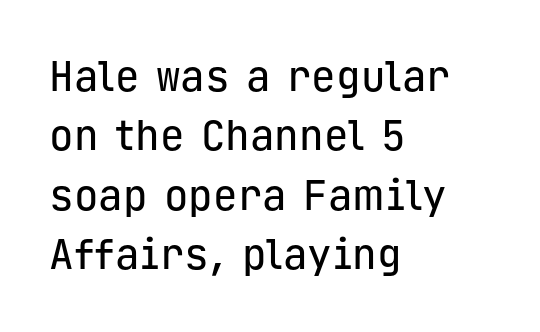
Normally led — the rows are evenly, conventionally spaced. These lines were composed using upright roman letters. The text was rendered using a sans face with plain stroke endings. Is this a fixed-width face? Yes — each glyph sits in an identical cell. Notice how the passage keeps a crisp vertical edge on the left only.
